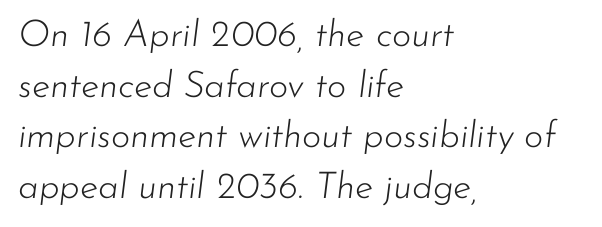
{"italic": "yes", "lean": "right", "slant_degrees": 7, "bold": "no", "weight": "light", "width": "normal", "stroke_contrast": "low", "x_height": "small", "monospaced": "no", "underline": "no", "align": "left", "line_spacing": "normal", "line_spacing_ratio": 1.37, "letter_spacing": "normal", "letter_spacing_em": 0.0, "glyph_px": 37}
